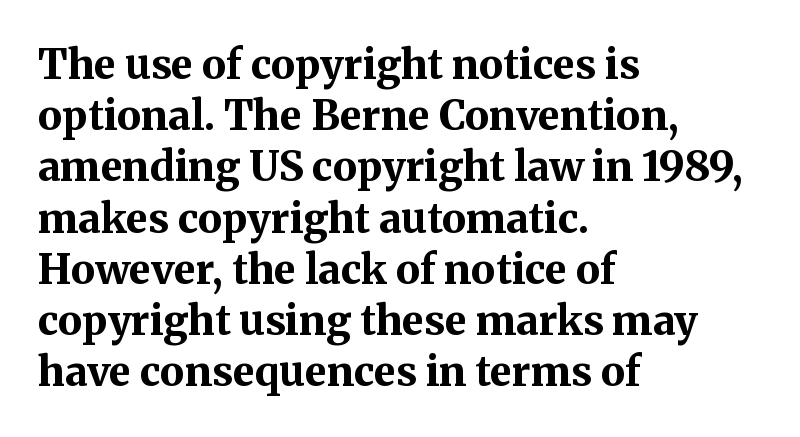
Inter-character spacing is left at the font's built-in metrics. Stroke thickness is high; the sample reads as a true bold. Reading down the block, your eye returns to a fixed left position each line. Characters remain perfectly vertical along every line. You could not count columns in this text — the font is proportionally spaced.
